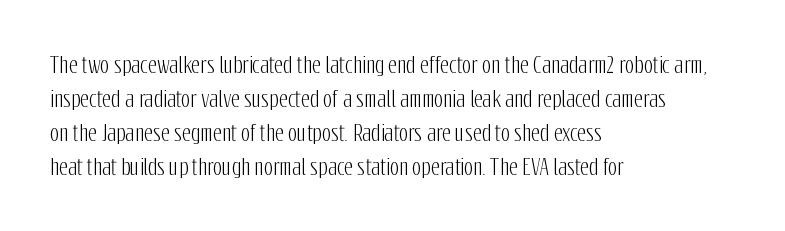
{"italic": "no", "underline": "no", "align": "left", "line_spacing": "normal", "line_spacing_ratio": 1.55, "letter_spacing": "normal", "letter_spacing_em": 0.0, "glyph_px": 22}
